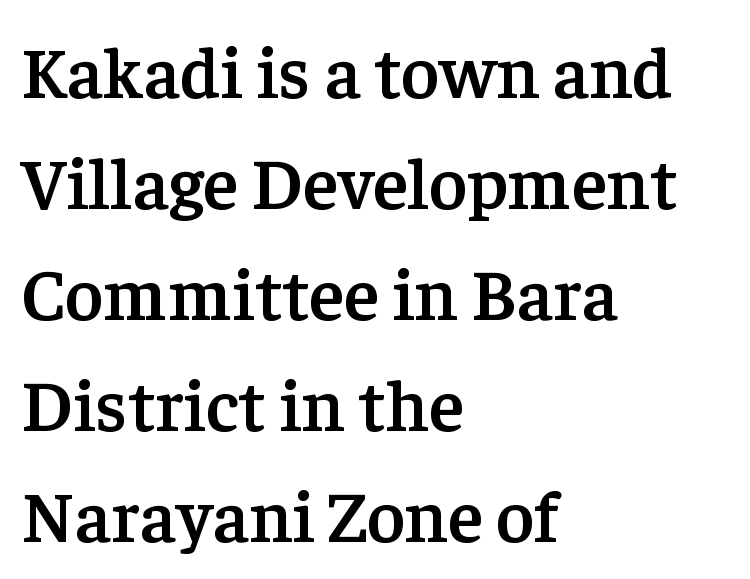
The image shows 73 px semibold serif type, upright; set left-aligned, normal line spacing (1.52x), normal letter spacing, not underlined; low stroke contrast and a medium x-height.
